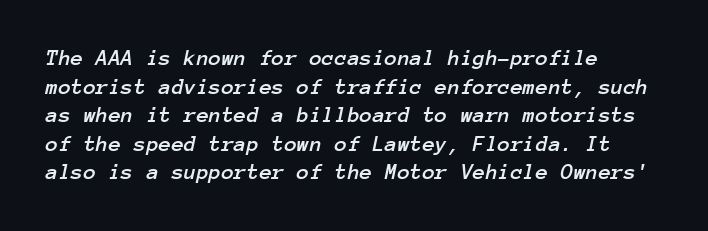
The image shows 23 px text type, italic (leaning right); set left-aligned, line spacing 1.24x, normal letter spacing, not underlined.
